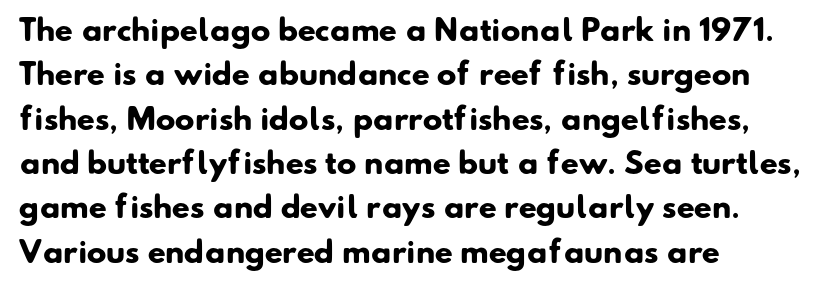
{"serif": "no", "bold": "yes", "weight": "heavy", "width": "normal", "stroke_contrast": "low", "x_height": "small", "monospaced": "no", "underline": "no", "align": "left", "line_spacing": "normal", "line_spacing_ratio": 1.53, "letter_spacing": "normal", "letter_spacing_em": 0.0, "glyph_px": 29}
